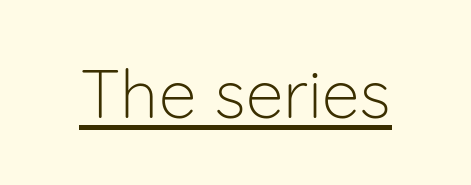
What kind of face is this? One without serifs — a sans. In designer terms, the underline attribute is active on this setting. Each word holds together tightly as a unit, with standard inter-letter gaps. No italicization has been applied; the sample stays upright.
